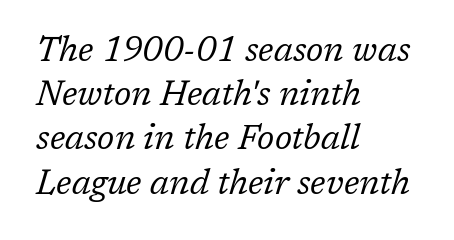
Q: Is the text bold? A: No.
Q: Is the text italic (slanted)? A: Yes, it leans right by about 17 degrees.
Q: Is the typeface a serif or a sans-serif typeface? A: Serif.
Q: Is the text underlined? A: No.
Q: How is the paragraph aligned? A: Left-aligned.
Q: Is the spacing between letters normal or unusually wide? A: Normal.
Q: Is the spacing between lines tight, normal or loose? A: Normal.
Q: Width (condensed, normal, or wide)? A: Normal.
Q: Stroke contrast? A: Low.
Q: x-height? A: Medium.
Q: Monospaced? A: No.
